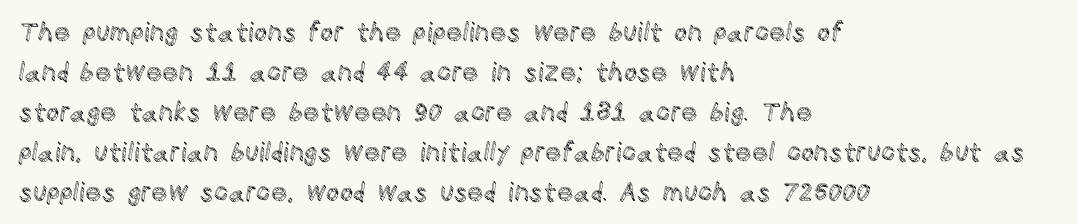
Q: Is the text italic (slanted)? A: Yes.
Q: Is the text underlined? A: No.
Q: How is the paragraph aligned? A: Left-aligned.
Q: Is the spacing between letters normal or unusually wide? A: Normal.
Q: Is the spacing between lines tight, normal or loose? A: Normal.
